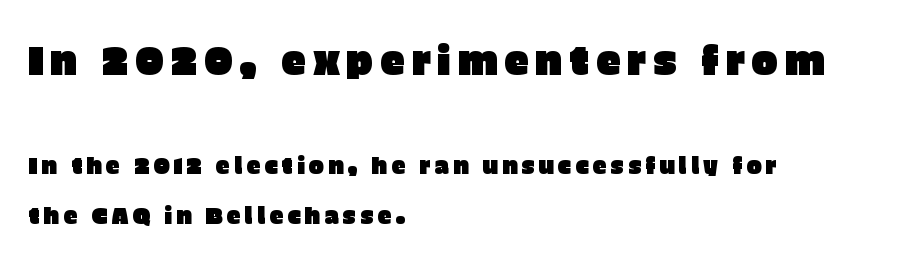
Typesetter's note — upper block bumped up in size, lower block left smaller. This sample has the flowing, uneven cadence of proportional lettering. This rendering uses left alignment, leaving the right contour irregular. Designer's note — italics off, roman on.
